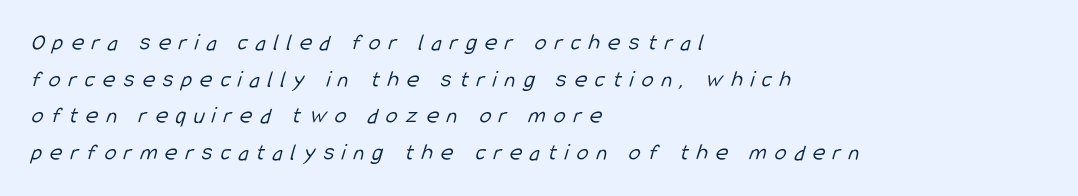
The image shows 24 px text type; set left-aligned, normal line spacing (1.53x), unusually wide letter spacing (+0.33 em), not underlined.
